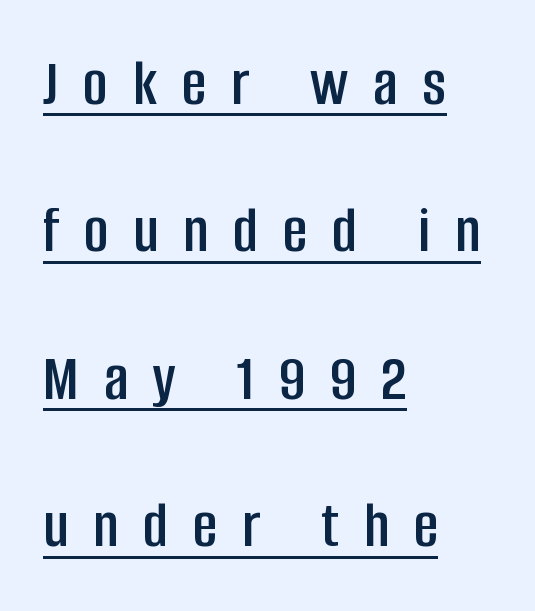
The image shows 67 px condensed sans-serif type, upright; set left-aligned, loose line spacing (2.2x), unusually wide letter spacing (+0.37 em), underlined; low stroke contrast and a large x-height.
